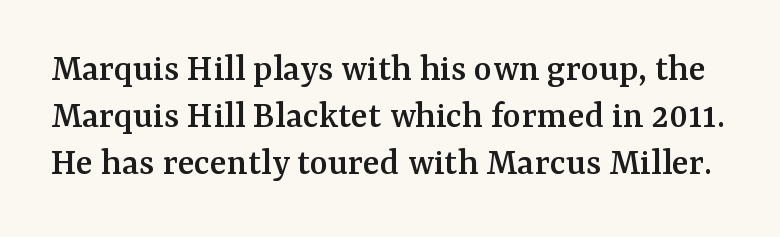
Q: Is the text italic (slanted)? A: No, it is upright.
Q: Is the typeface a serif or a sans-serif typeface? A: Serif.
Q: Is the text underlined? A: No.
Q: Is the spacing between letters normal or unusually wide? A: Normal.
Q: Width (condensed, normal, or wide)? A: Normal.
Q: Stroke contrast? A: Medium.
Q: x-height? A: Medium.
Q: Monospaced? A: No.
